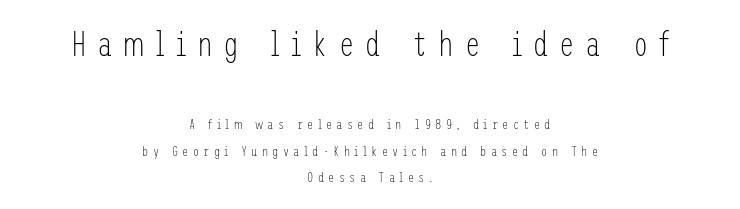
{"serif": "no", "italic": "no", "bold": "no", "weight": "light", "width": "condensed", "stroke_contrast": "low", "x_height": "medium", "underline": "no", "align": "center", "line_spacing_ratio": 1.87, "letter_spacing": "wide", "letter_spacing_em": 0.3, "larger_block": "first", "size_ratio": 2.5, "glyph_px": 35}
